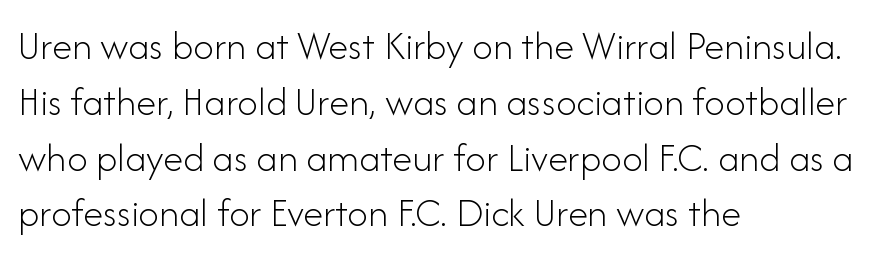
{"serif": "no", "italic": "no", "bold": "no", "weight": "light", "width": "normal", "stroke_contrast": "low", "x_height": "small", "monospaced": "no", "underline": "no", "align": "left", "line_spacing": "normal", "line_spacing_ratio": 1.36, "letter_spacing": "normal", "letter_spacing_em": 0.0, "glyph_px": 41}
